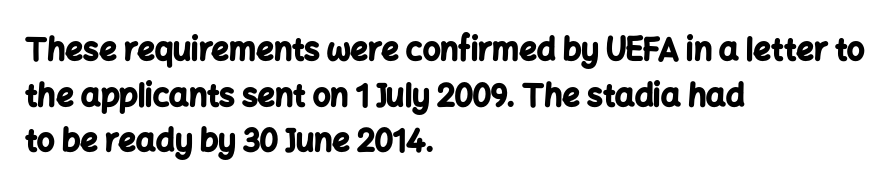
Q: Is the text bold? A: Yes.
Q: Is the text italic (slanted)? A: No, it is upright.
Q: Is the typeface a serif or a sans-serif typeface? A: Sans-serif.
Q: Is the text underlined? A: No.
Q: How is the paragraph aligned? A: Left-aligned.
Q: Is the spacing between letters normal or unusually wide? A: Normal.
Q: Is the spacing between lines tight, normal or loose? A: Normal.
Q: Width (condensed, normal, or wide)? A: Normal.
Q: Stroke contrast? A: Low.
Q: x-height? A: Medium.
Q: Monospaced? A: No.
